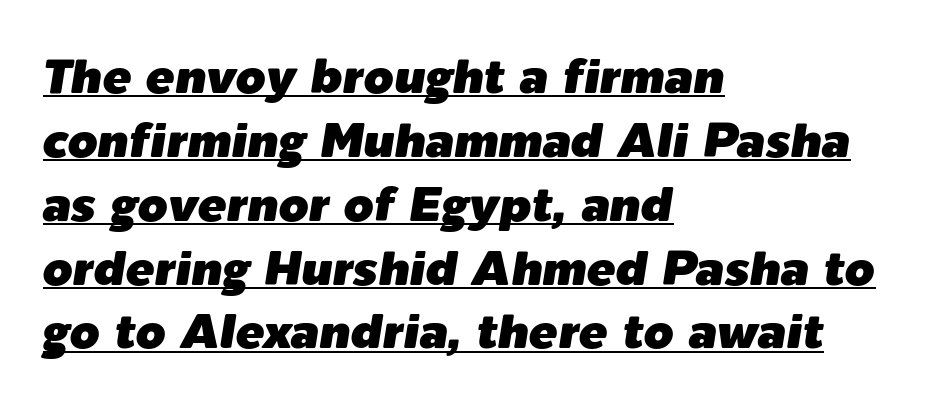
Q: Is the text italic (slanted)? A: Yes, it leans right by about 9 degrees.
Q: Is the text underlined? A: Yes.
Q: How is the paragraph aligned? A: Left-aligned.
Q: Is the spacing between letters normal or unusually wide? A: Normal.
Q: Is the spacing between lines tight, normal or loose? A: Normal.
Q: Width (condensed, normal, or wide)? A: Normal.
Q: Stroke contrast? A: Low.
Q: x-height? A: Medium.
Q: Monospaced? A: No.
